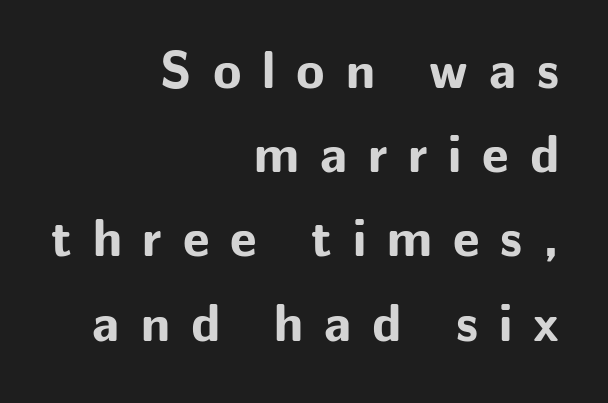
The ragged edge is on the left, which tells us the setting is flush right. A bare baseline throughout the passage. The face used here is proportionally spaced, like ordinary book or web type. The strokes are fattened all the way to bold.
